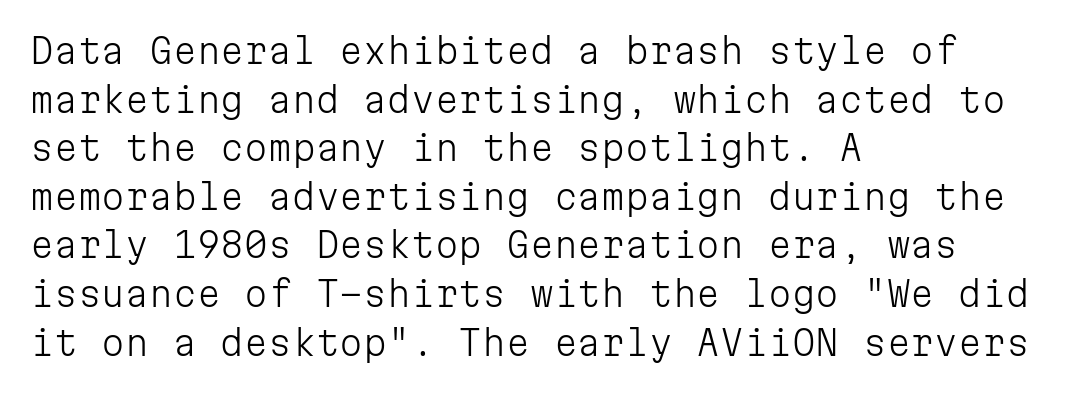
Q: Is the text bold? A: No.
Q: Is the text italic (slanted)? A: No, it is upright.
Q: Is the typeface a serif or a sans-serif typeface? A: Sans-serif.
Q: Is the text underlined? A: No.
Q: How is the paragraph aligned? A: Left-aligned.
Q: Is the spacing between letters normal or unusually wide? A: Normal.
Q: Is the spacing between lines tight, normal or loose? A: Normal.
Q: Width (condensed, normal, or wide)? A: Normal.
Q: Stroke contrast? A: Low.
Q: x-height? A: Medium.
Q: Monospaced? A: Yes.
